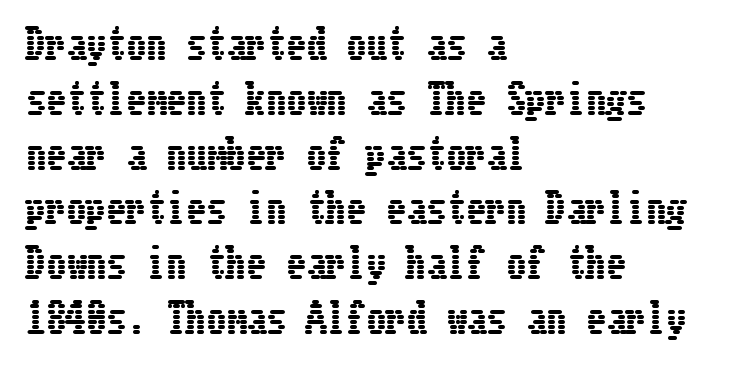
Each new line begins a customary step beneath the previous one. Does the copy run flush right? No — it runs flush left. Style check: upright. Unmarked baselines from the first word to the last. There is no visible air inserted between adjacent glyphs.
